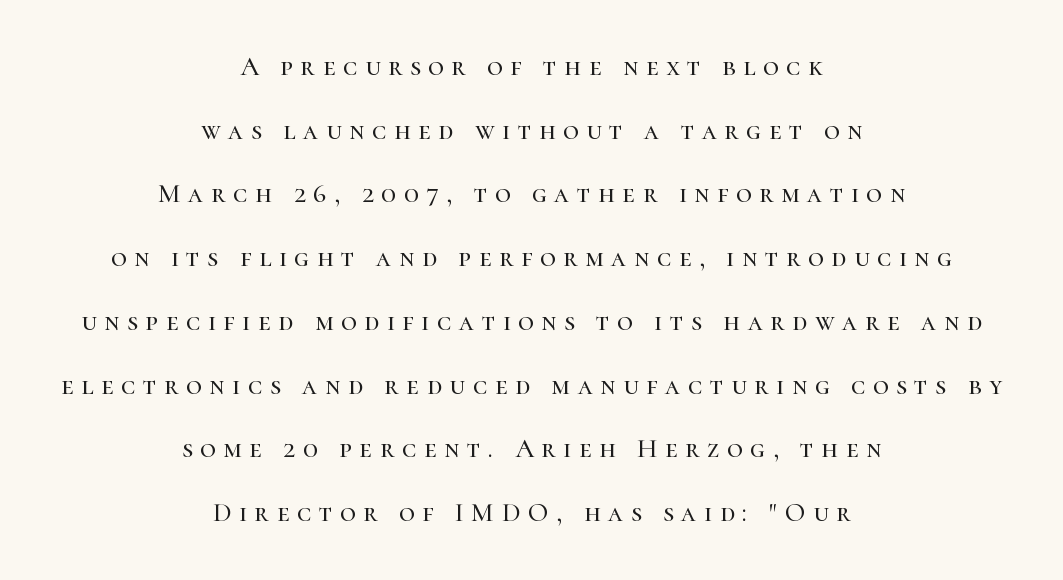
Q: Is the text italic (slanted)? A: No, it is upright.
Q: Is the text underlined? A: No.
Q: How is the paragraph aligned? A: Centered.
Q: Is the spacing between letters normal or unusually wide? A: Unusually wide.
Q: Is the spacing between lines tight, normal or loose? A: Loose.
